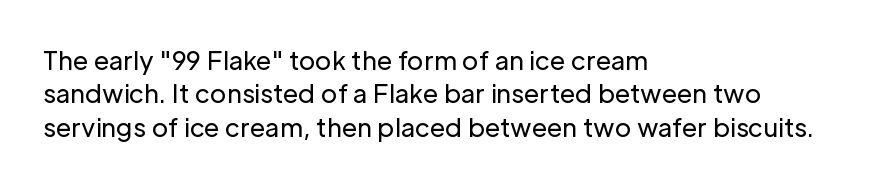
The image shows 25 px text type, upright; set left-aligned, normal line spacing (1.34x), normal letter spacing, not underlined.
